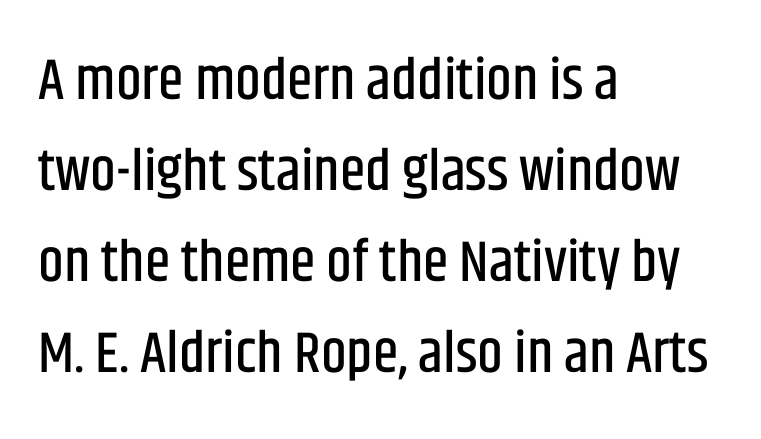
{"serif": "no", "italic": "no", "width": "condensed", "stroke_contrast": "low", "x_height": "large", "monospaced": "no", "underline": "no", "align": "left", "line_spacing": "normal", "line_spacing_ratio": 1.57, "letter_spacing": "normal", "letter_spacing_em": 0.0, "glyph_px": 58}
